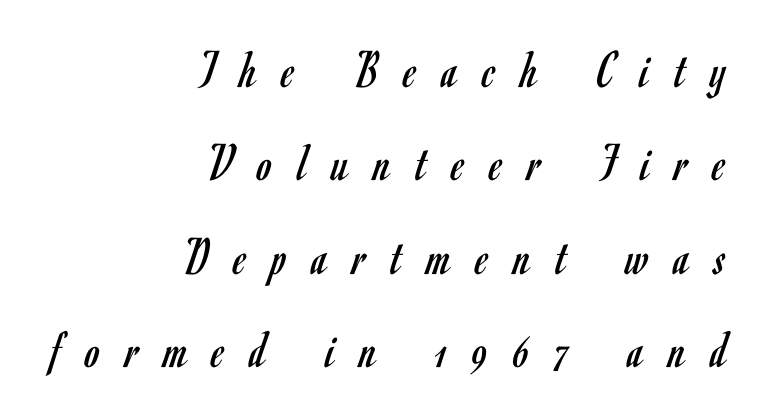
The image shows 54 px regular-weight, condensed sans-serif type; set right-aligned, line spacing 1.73x, unusually wide letter spacing (+0.47 em), not underlined; low stroke contrast and a small x-height.
